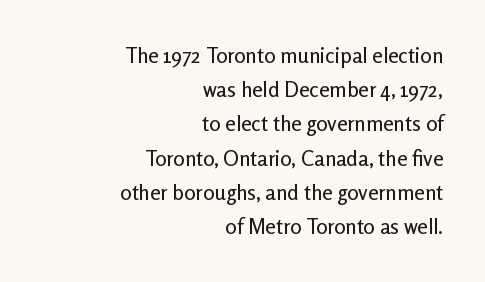
Q: Is the text italic (slanted)? A: No, it is upright.
Q: Is the text underlined? A: No.
Q: How is the paragraph aligned? A: Right-aligned.
Q: Is the spacing between letters normal or unusually wide? A: Normal.
Q: Is the spacing between lines tight, normal or loose? A: Normal.
